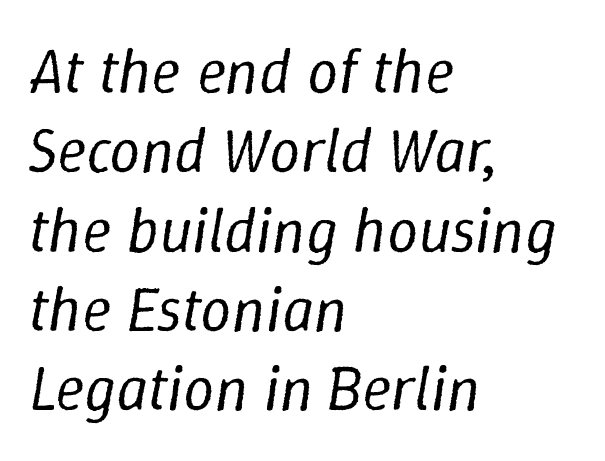
The letters advance in unequal steps, a hallmark of proportional type. Casual observation: everything's shoved over to the left. The lines sit at an ordinary, default distance from one another. Check the space under the baseline: it is left empty. There's an unmistakable incline to the writing here.
